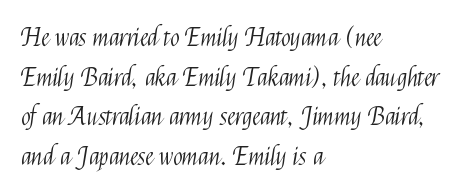
The image shows 25 px text type; set left-aligned, normal line spacing (1.59x), normal letter spacing, not underlined.
